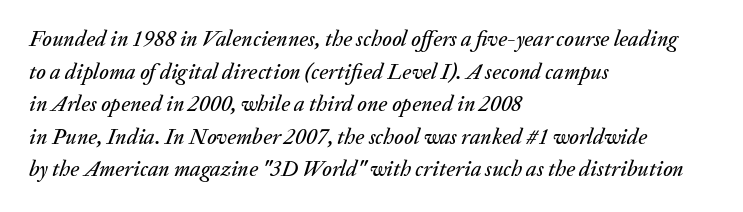
{"italic": "yes", "lean": "right", "slant_degrees": 20, "underline": "no", "align": "left", "line_spacing": "normal", "line_spacing_ratio": 1.48, "letter_spacing": "normal", "letter_spacing_em": 0.0, "glyph_px": 22}
